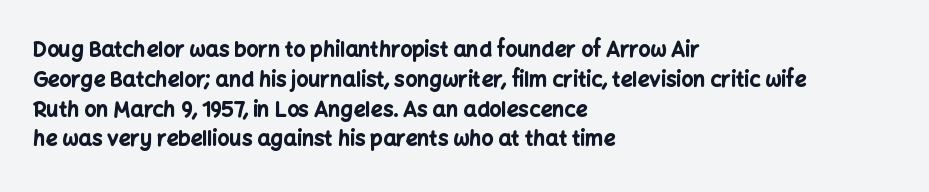
{"italic": "no", "bold": "yes", "underline": "no", "align": "left", "line_spacing": "normal", "line_spacing_ratio": 1.42, "letter_spacing": "normal", "letter_spacing_em": 0.0, "glyph_px": 21}
